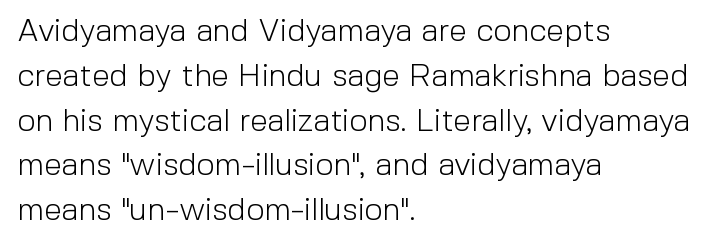
{"serif": "no", "italic": "no", "bold": "no", "weight": "light", "width": "normal", "x_height": "medium", "monospaced": "no", "underline": "no", "align": "left", "line_spacing": "normal", "line_spacing_ratio": 1.4, "letter_spacing": "normal", "letter_spacing_em": 0.0, "glyph_px": 32}
